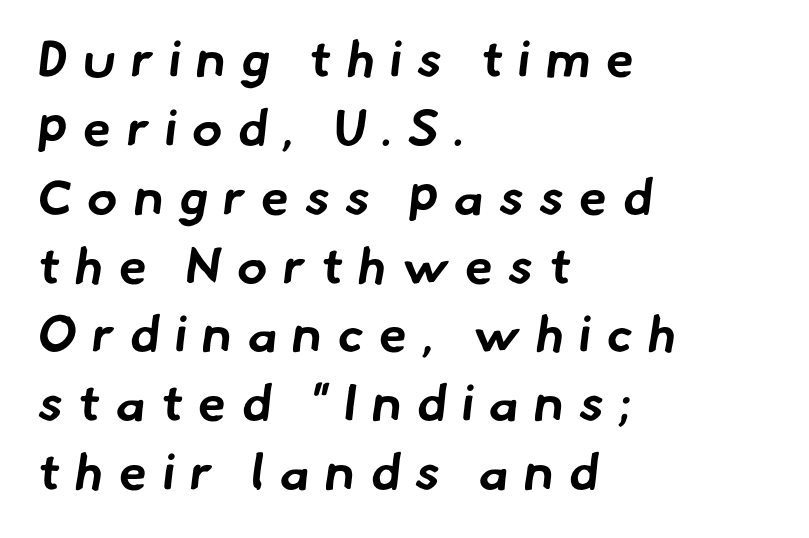
Q: Is the text bold? A: Yes.
Q: Is the typeface a serif or a sans-serif typeface? A: Sans-serif.
Q: Is the text underlined? A: No.
Q: How is the paragraph aligned? A: Left-aligned.
Q: Is the spacing between letters normal or unusually wide? A: Unusually wide.
Q: Is the spacing between lines tight, normal or loose? A: Normal.
Q: Width (condensed, normal, or wide)? A: Normal.
Q: Stroke contrast? A: Low.
Q: x-height? A: Small.
Q: Monospaced? A: No.
